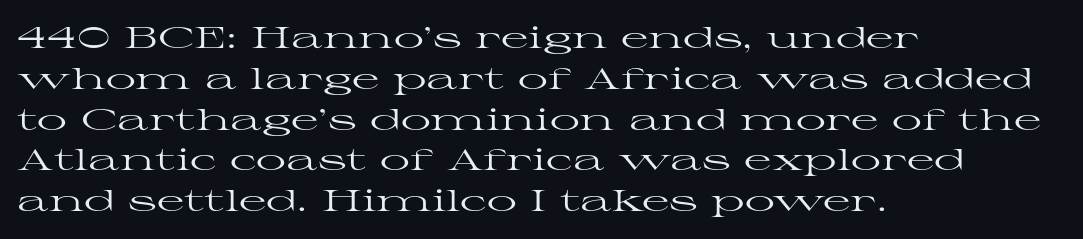
The image shows 30 px regular-weight, wide serif type, upright; set left-aligned, normal line spacing (1.36x), normal letter spacing, not underlined; high stroke contrast and a medium x-height.
